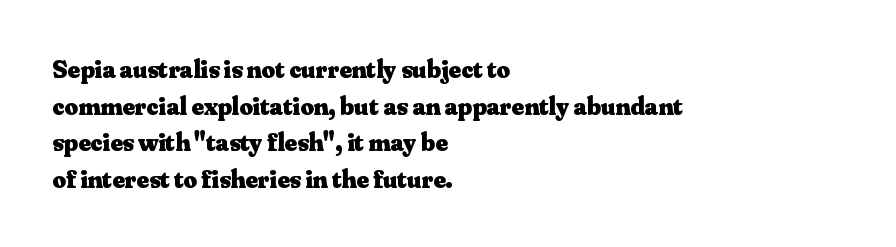
{"italic": "no", "bold": "yes", "underline": "no", "align": "left", "line_spacing": "normal", "line_spacing_ratio": 1.41, "letter_spacing": "normal", "letter_spacing_em": 0.0, "glyph_px": 26}
